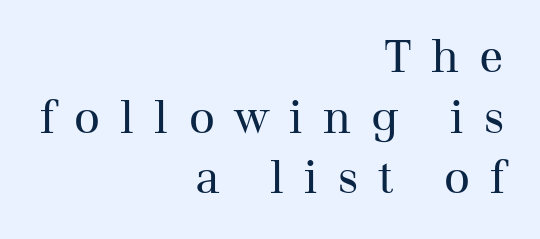
Line spacing here is normal. Horizontally, the lines are justified to the trailing edge only. The typeface has the unassuming heft of standard copy or less. Tracking here is generous; glyphs stand well apart from one another.
